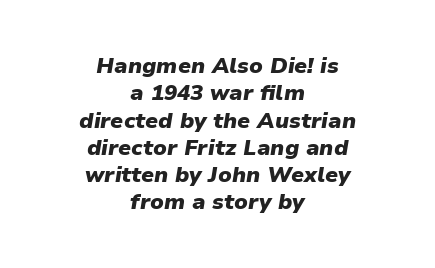
Q: Is the text bold? A: Yes.
Q: Is the text italic (slanted)? A: Yes, it leans right by about 9 degrees.
Q: Is the text underlined? A: No.
Q: How is the paragraph aligned? A: Centered.
Q: Is the spacing between letters normal or unusually wide? A: Normal.
